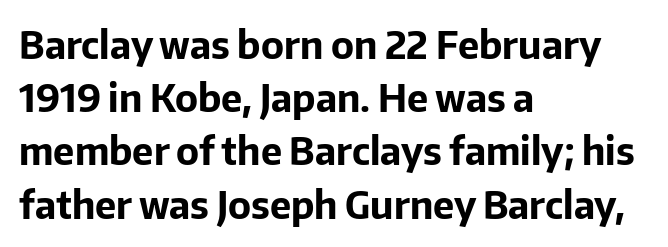
{"serif": "no", "italic": "no", "bold": "yes", "weight": "bold", "width": "normal", "stroke_contrast": "low", "x_height": "medium", "monospaced": "no", "underline": "no", "align": "left", "line_spacing": "normal", "line_spacing_ratio": 1.4, "letter_spacing": "normal", "letter_spacing_em": 0.0, "glyph_px": 38}
